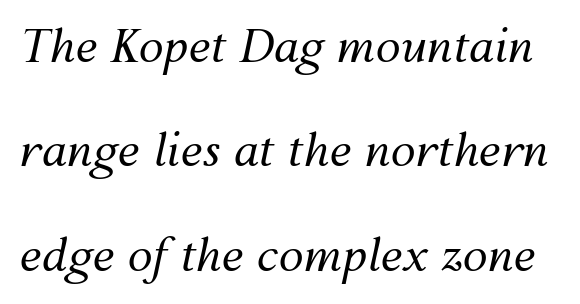
Q: Is the text bold? A: No.
Q: Is the text italic (slanted)? A: Yes, it leans right by about 12 degrees.
Q: Is the text underlined? A: No.
Q: Is the spacing between letters normal or unusually wide? A: Normal.
Q: Is the spacing between lines tight, normal or loose? A: Loose.
Q: Width (condensed, normal, or wide)? A: Normal.
Q: Stroke contrast? A: Medium.
Q: x-height? A: Medium.
Q: Monospaced? A: No.
